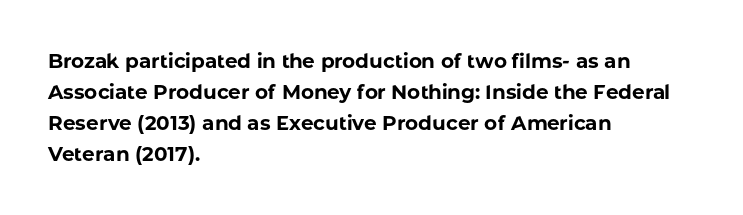
Q: Is the text bold? A: Yes.
Q: Is the text italic (slanted)? A: No, it is upright.
Q: Is the text underlined? A: No.
Q: How is the paragraph aligned? A: Left-aligned.
Q: Is the spacing between letters normal or unusually wide? A: Normal.
Q: Is the spacing between lines tight, normal or loose? A: Normal.
